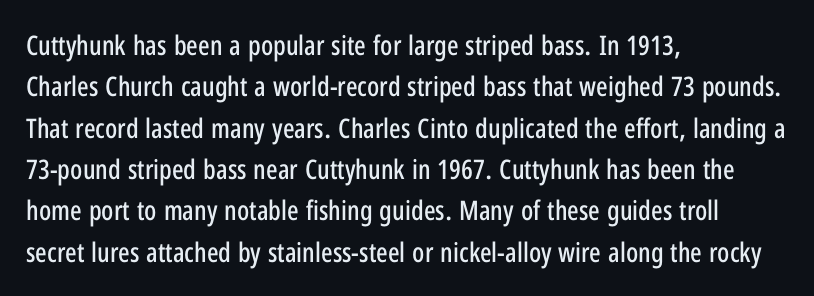
The image shows 27 px text type, upright; set left-aligned, normal line spacing (1.53x), normal letter spacing, not underlined.
